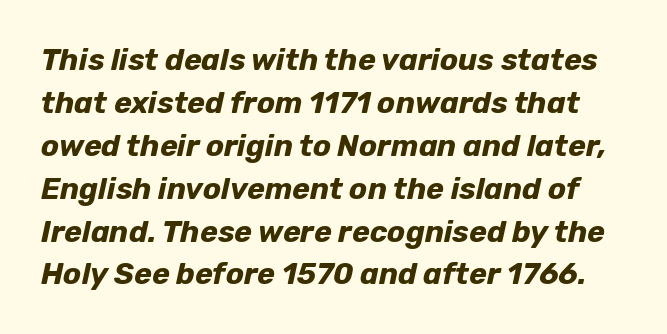
The image shows 30 px bold type, italic (leaning right); set normal line spacing (1.43x), normal letter spacing, not underlined; low stroke contrast and a medium x-height.
